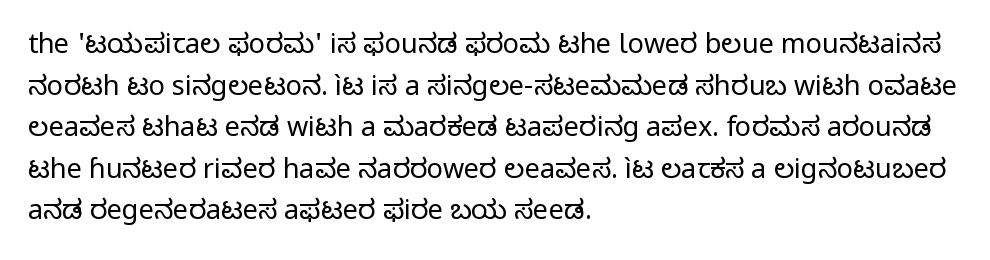
The image shows 27 px text type, upright; set left-aligned, normal line spacing (1.54x), normal letter spacing, not underlined.
